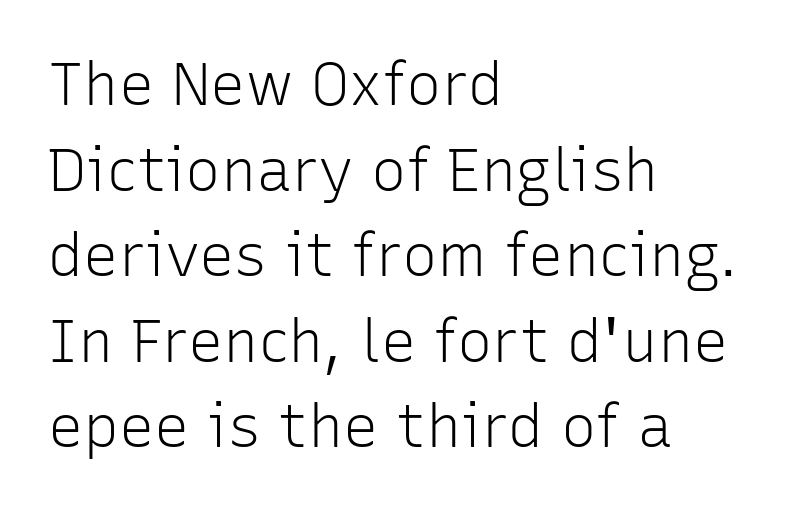
Q: Is the text bold? A: No.
Q: Is the text italic (slanted)? A: No, it is upright.
Q: Is the typeface a serif or a sans-serif typeface? A: Sans-serif.
Q: Is the text underlined? A: No.
Q: How is the paragraph aligned? A: Left-aligned.
Q: Is the spacing between letters normal or unusually wide? A: Normal.
Q: Is the spacing between lines tight, normal or loose? A: Normal.
Q: Width (condensed, normal, or wide)? A: Normal.
Q: Stroke contrast? A: Low.
Q: x-height? A: Medium.
Q: Monospaced? A: No.
